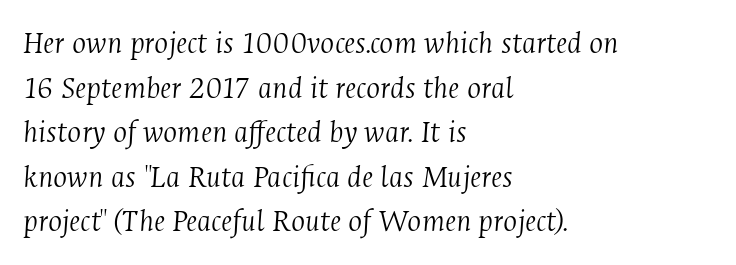
Spacing verdict: proportional, widths tailored to each character. An italicized treatment has been applied to the whole sample. The typeface has the unassuming heft of standard copy or less. This sample is left-justified, so line endings fall wherever the words run out. Vertical spacing — default. In terms of letterform style, serifs are clearly present.
